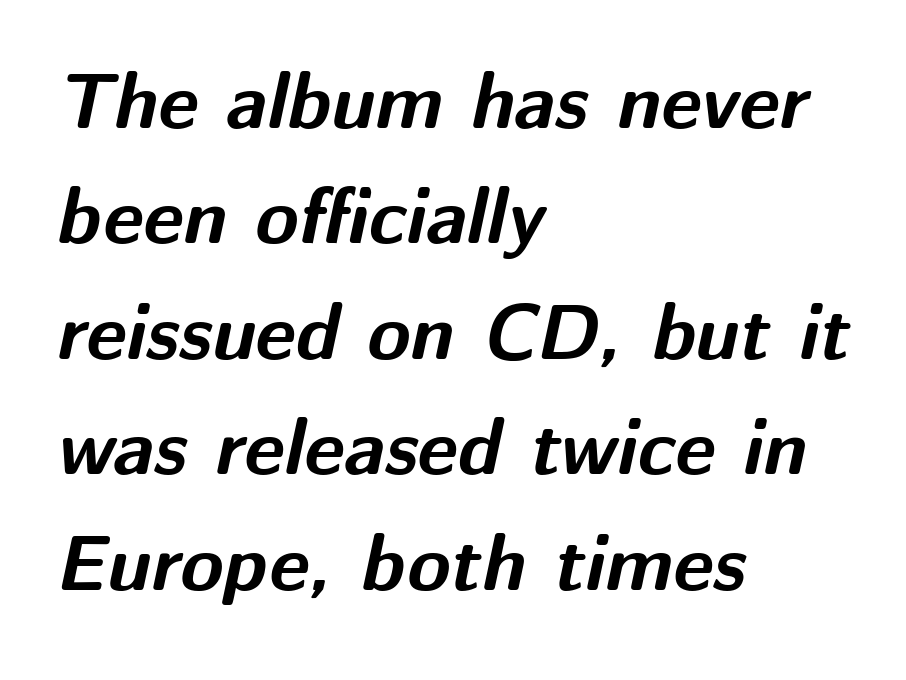
{"italic": "yes", "lean": "right", "slant_degrees": 12, "bold": "yes", "weight": "bold", "width": "normal", "stroke_contrast": "medium", "x_height": "medium", "monospaced": "no", "underline": "no", "align": "left", "line_spacing": "normal", "line_spacing_ratio": 1.48, "letter_spacing": "normal", "letter_spacing_em": 0.0, "glyph_px": 78}
